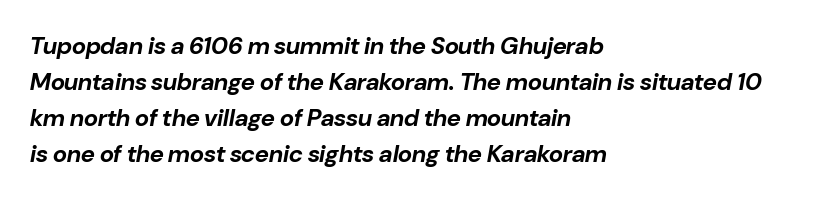
Q: Is the text bold? A: Yes.
Q: Is the text italic (slanted)? A: Yes, it leans right by about 10 degrees.
Q: Is the text underlined? A: No.
Q: How is the paragraph aligned? A: Left-aligned.
Q: Is the spacing between letters normal or unusually wide? A: Normal.
Q: Is the spacing between lines tight, normal or loose? A: Normal.
